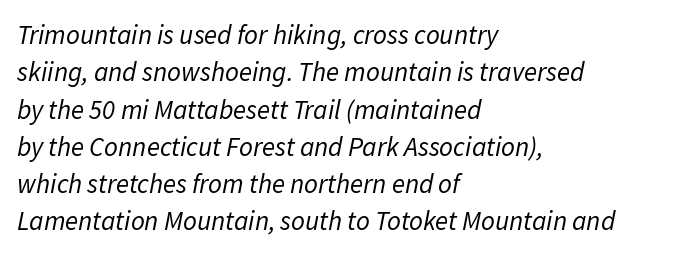
{"italic": "yes", "lean": "right", "slant_degrees": 11, "bold": "no", "underline": "no", "align": "left", "line_spacing": "normal", "line_spacing_ratio": 1.38, "letter_spacing": "normal", "letter_spacing_em": 0.0, "glyph_px": 27}
